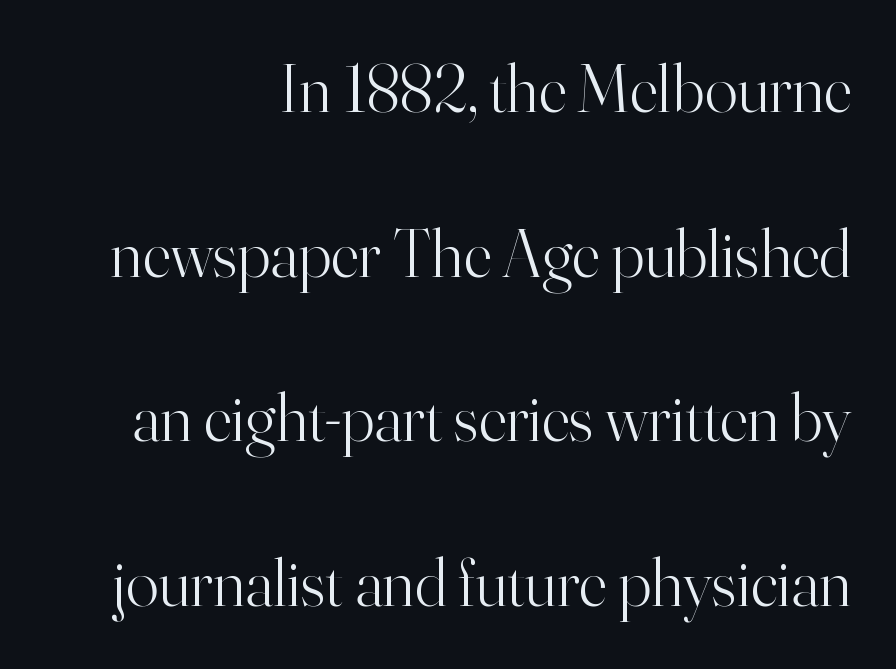
Ink coverage per letter is moderate at most. Students, observe: this is what heavily led, spacious text looks like. Honestly, the letter spacing is just normal — you wouldn't notice it. Here the designer chose a conventional face with non-uniform glyph widths.
